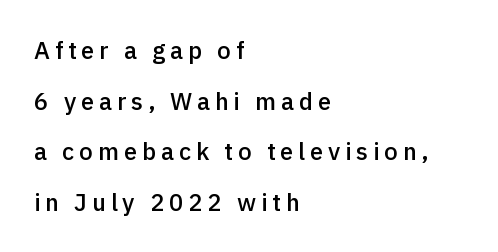
Q: Is the text bold? A: Semi-bold.
Q: Is the text italic (slanted)? A: No, it is upright.
Q: Is the text underlined? A: No.
Q: How is the paragraph aligned? A: Left-aligned.
Q: Is the spacing between letters normal or unusually wide? A: Unusually wide.
Q: Is the spacing between lines tight, normal or loose? A: Loose.
